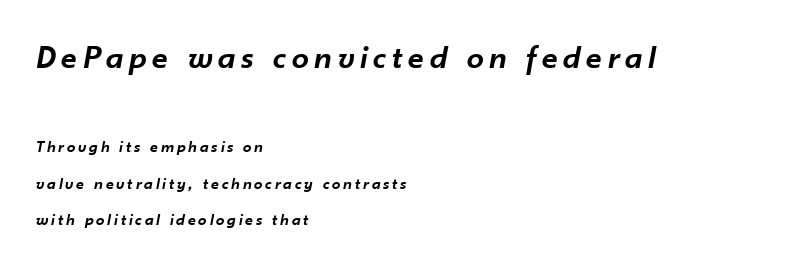
Q: Is the text bold? A: Semi-bold.
Q: Is the text italic (slanted)? A: Yes, it leans right by about 10 degrees.
Q: Is the text underlined? A: No.
Q: How is the paragraph aligned? A: Left-aligned.
Q: Is the spacing between lines tight, normal or loose? A: Loose.
Q: Which block of text is set in a larger size, the first (top) or the second (bottom)? A: The first (top) one.
Q: Width (condensed, normal, or wide)? A: Normal.
Q: Stroke contrast? A: Low.
Q: x-height? A: Small.
Q: Monospaced? A: No.
